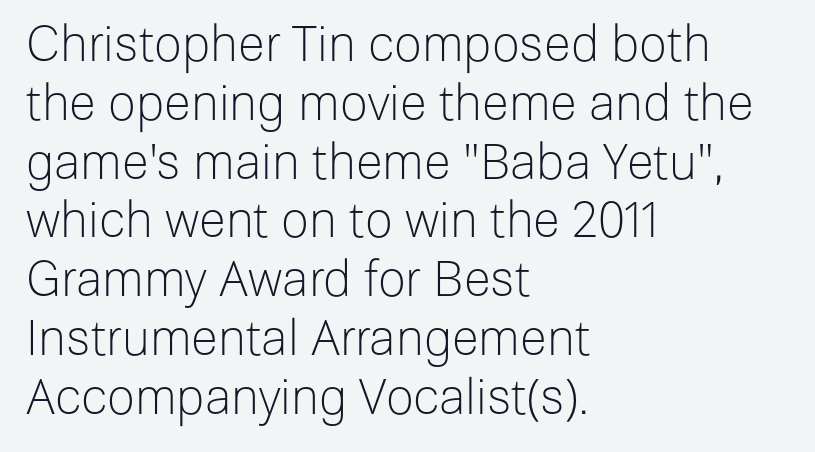
The image shows 49 px light sans-serif type, upright; set left-aligned, line spacing 1.2x, normal letter spacing, not underlined; low stroke contrast and a medium x-height.
